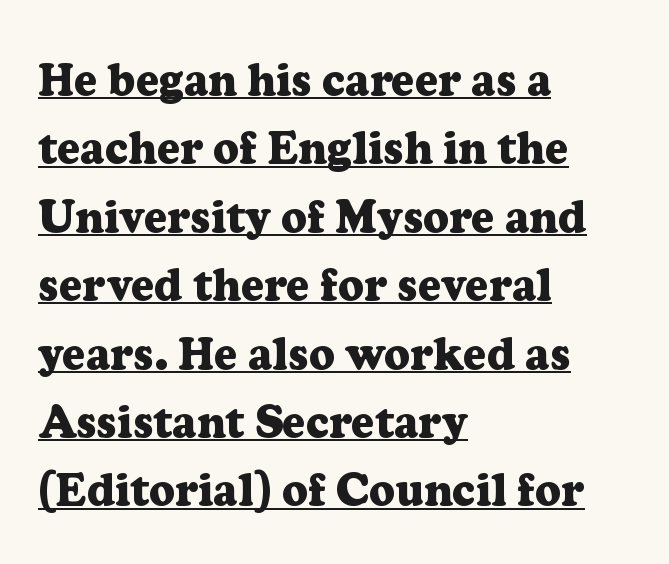
The image shows 45 px heavy serif type, upright; set left-aligned, normal line spacing (1.52x), normal letter spacing, underlined; low stroke contrast and a medium x-height.
